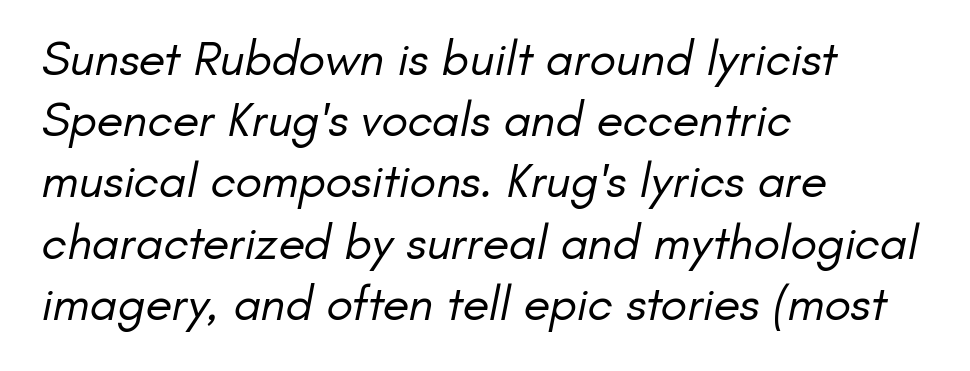
The image shows 49 px regular-weight sans-serif type; set left-aligned, normal line spacing (1.25x), normal letter spacing, not underlined; low stroke contrast and a small x-height.
